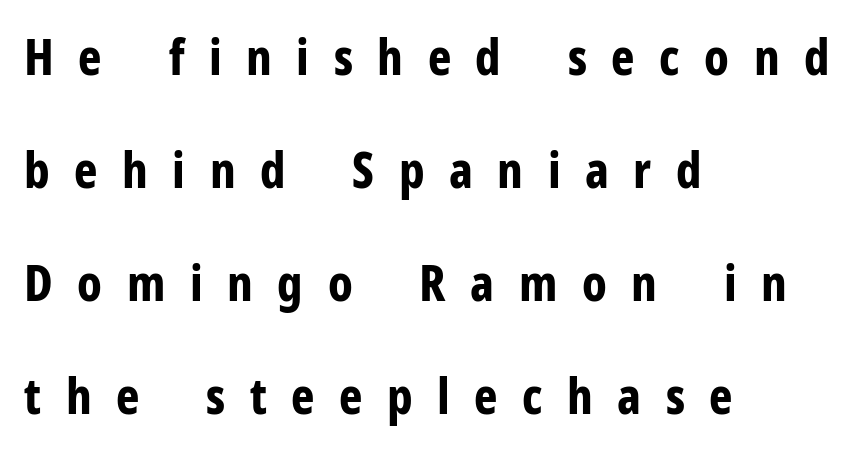
Q: Is the text bold? A: Yes.
Q: Is the text italic (slanted)? A: No, it is upright.
Q: Is the typeface a serif or a sans-serif typeface? A: Sans-serif.
Q: Is the text underlined? A: No.
Q: How is the paragraph aligned? A: Left-aligned.
Q: Is the spacing between letters normal or unusually wide? A: Unusually wide.
Q: Is the spacing between lines tight, normal or loose? A: Loose.
Q: Width (condensed, normal, or wide)? A: Condensed.
Q: Stroke contrast? A: Low.
Q: x-height? A: Medium.
Q: Monospaced? A: No.
